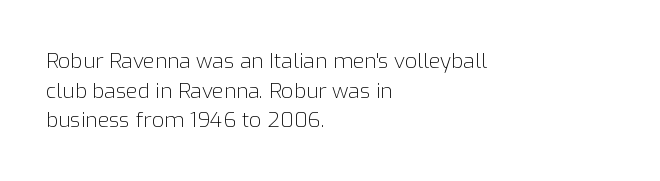
Quick note: underline off. Do the letters lean? They stand straight. The text block is weighted toward the left margin, trailing off unevenly rightward. This rendering leaves character spacing at its baseline value. Vertical spacing — default.
